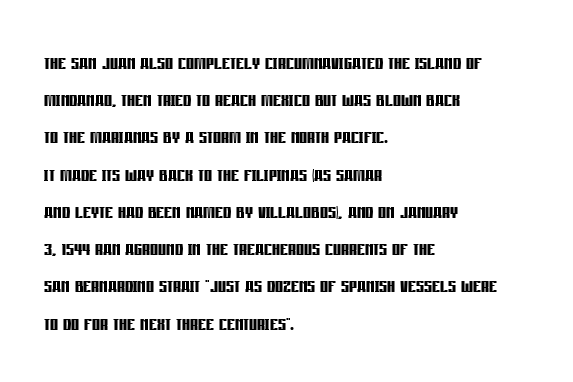
Italic: no, the glyphs are upright roman. Weight: bold. A typesetter would call this zero additional tracking. Does the copy run flush right? No — it runs flush left. In terms of leading, this rendering sits right in the middle. Quick note: underline off.
